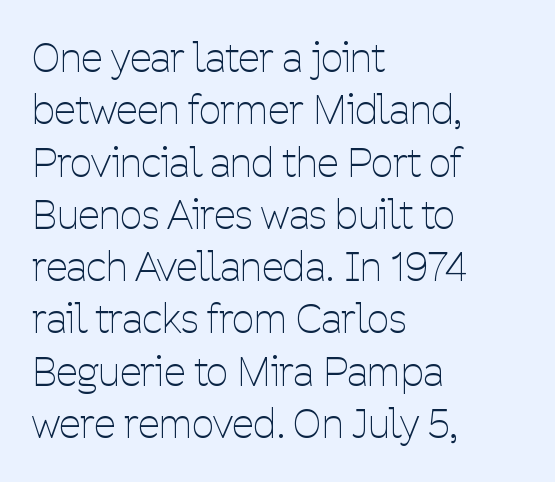
{"serif": "no", "italic": "no", "bold": "no", "weight": "thin", "width": "condensed", "stroke_contrast": "low", "x_height": "medium", "monospaced": "no", "underline": "no", "align": "left", "line_spacing": "normal", "line_spacing_ratio": 1.34, "letter_spacing": "normal", "letter_spacing_em": 0.0, "glyph_px": 39}
